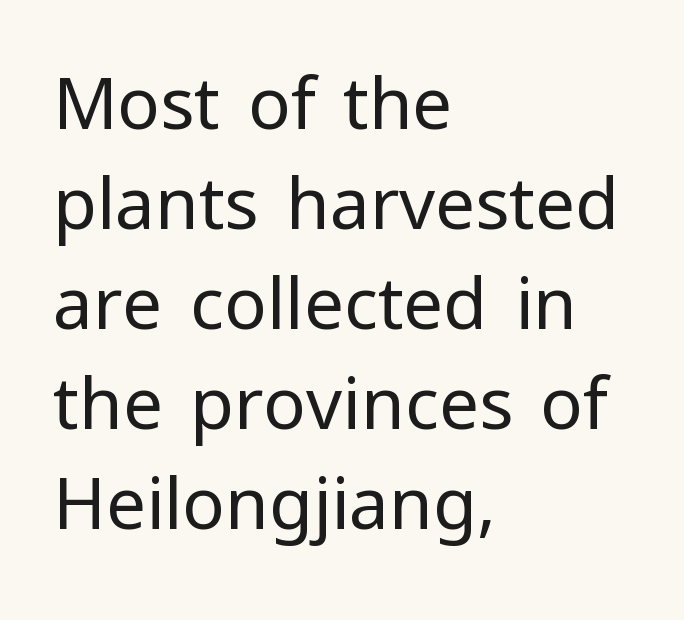
{"serif": "no", "italic": "no", "bold": "no", "weight": "regular", "width": "normal", "stroke_contrast": "low", "x_height": "medium", "monospaced": "no", "underline": "no", "align": "left", "line_spacing": "normal", "line_spacing_ratio": 1.41, "letter_spacing": "normal", "letter_spacing_em": 0.0, "glyph_px": 71}
